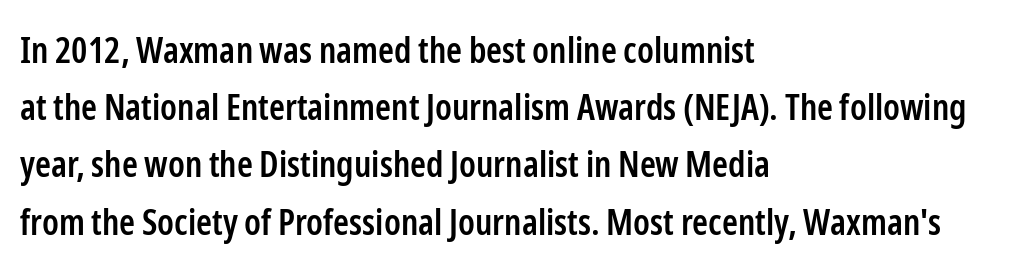
Underline: absent. Each word holds together tightly as a unit, with standard inter-letter gaps. Italic: no, the glyphs are upright roman. These lines are rendered in a variable-pitch font.
